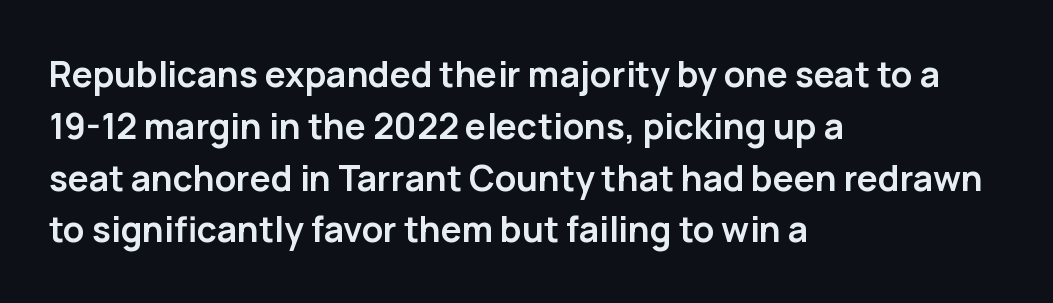
Q: Is the text bold? A: Yes.
Q: Is the text italic (slanted)? A: No, it is upright.
Q: Is the typeface a serif or a sans-serif typeface? A: Sans-serif.
Q: Is the text underlined? A: No.
Q: How is the paragraph aligned? A: Left-aligned.
Q: Is the spacing between letters normal or unusually wide? A: Normal.
Q: Is the spacing between lines tight, normal or loose? A: Normal.
Q: Width (condensed, normal, or wide)? A: Normal.
Q: Stroke contrast? A: Low.
Q: x-height? A: Medium.
Q: Monospaced? A: No.
